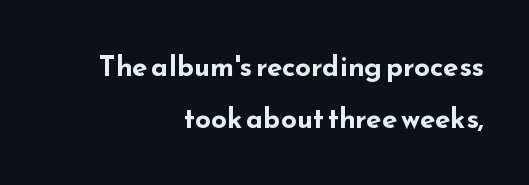
Nothing unusual about the tracking: characters are spaced as the font intends. The typesetting leans heavy: a genuine bold. Serifs: no, the terminals of the letterforms are clean. The paragraph has a hard right edge and a soft left edge. This sample has the flowing, uneven cadence of proportional lettering. The zone under the glyphs is completely vacant.
